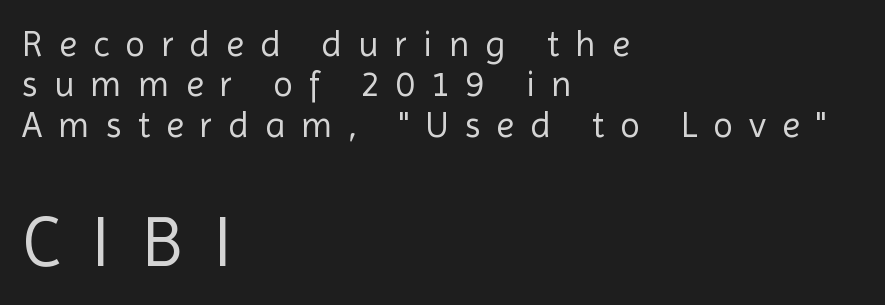
Q: Is the text bold? A: No.
Q: Is the text italic (slanted)? A: No, it is upright.
Q: Is the typeface a serif or a sans-serif typeface? A: Sans-serif.
Q: Is the text underlined? A: No.
Q: How is the paragraph aligned? A: Left-aligned.
Q: Is the spacing between letters normal or unusually wide? A: Unusually wide.
Q: Is the spacing between lines tight, normal or loose? A: Tight.
Q: Which block of text is set in a larger size, the first (top) or the second (bottom)? A: The second (bottom) one.
Q: Width (condensed, normal, or wide)? A: Normal.
Q: x-height? A: Medium.
Q: Monospaced? A: No.
